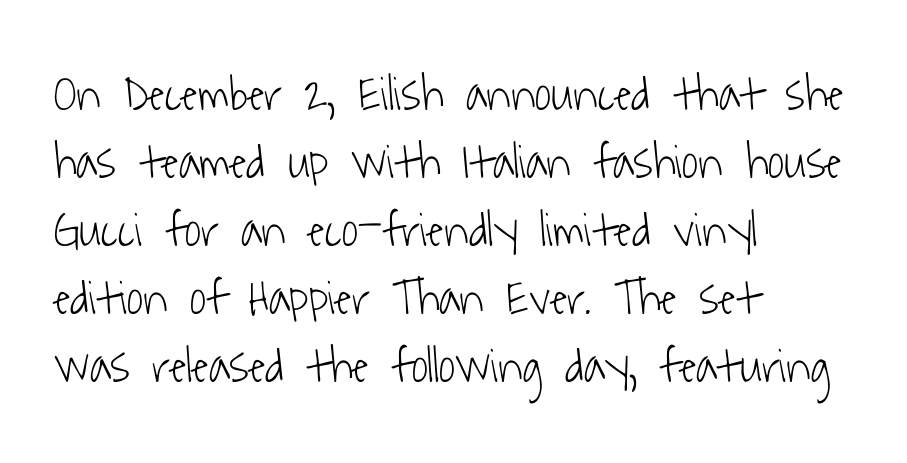
{"serif": "no", "bold": "no", "weight": "light", "width": "condensed", "stroke_contrast": "low", "x_height": "medium", "monospaced": "no", "underline": "no", "align": "left", "line_spacing": "normal", "line_spacing_ratio": 1.36, "letter_spacing": "normal", "letter_spacing_em": 0.0, "glyph_px": 50}
